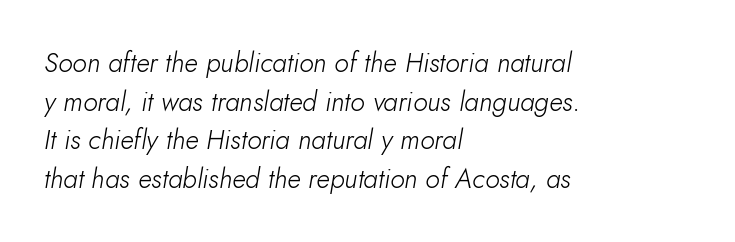
If you drew a line through each stem, it would be angled. Visually the block forms a straight wall on the left and a jagged coastline on the right. Underline: absent. Does extra space separate the letters? No, they use regular spacing. Regular leading.
